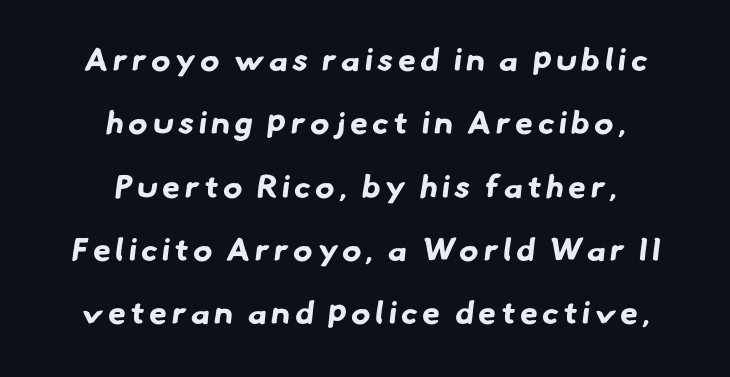
Q: Is the text bold? A: Yes.
Q: Is the typeface a serif or a sans-serif typeface? A: Sans-serif.
Q: Is the text underlined? A: No.
Q: How is the paragraph aligned? A: Centered.
Q: Is the spacing between lines tight, normal or loose? A: Loose.
Q: Width (condensed, normal, or wide)? A: Normal.
Q: Stroke contrast? A: Low.
Q: x-height? A: Small.
Q: Monospaced? A: No.
